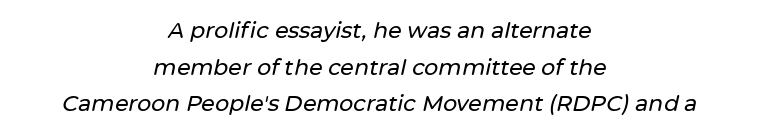
The image shows 22 px text type, italic (leaning right); set centered, normal line spacing (1.67x), normal letter spacing, not underlined.
